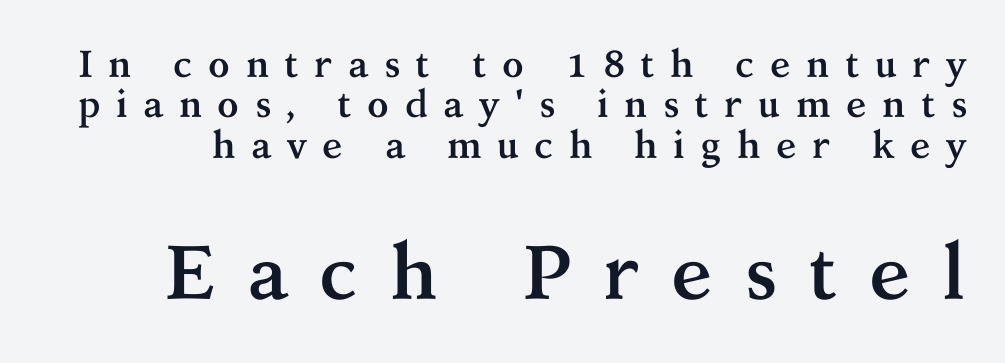
Q: Is the text bold? A: Yes.
Q: Is the text italic (slanted)? A: No, it is upright.
Q: Is the typeface a serif or a sans-serif typeface? A: Serif.
Q: Is the text underlined? A: No.
Q: Is the spacing between letters normal or unusually wide? A: Unusually wide.
Q: Is the spacing between lines tight, normal or loose? A: Tight.
Q: Which block of text is set in a larger size, the first (top) or the second (bottom)? A: The second (bottom) one.
Q: Width (condensed, normal, or wide)? A: Normal.
Q: Stroke contrast? A: Medium.
Q: x-height? A: Medium.
Q: Monospaced? A: No.
